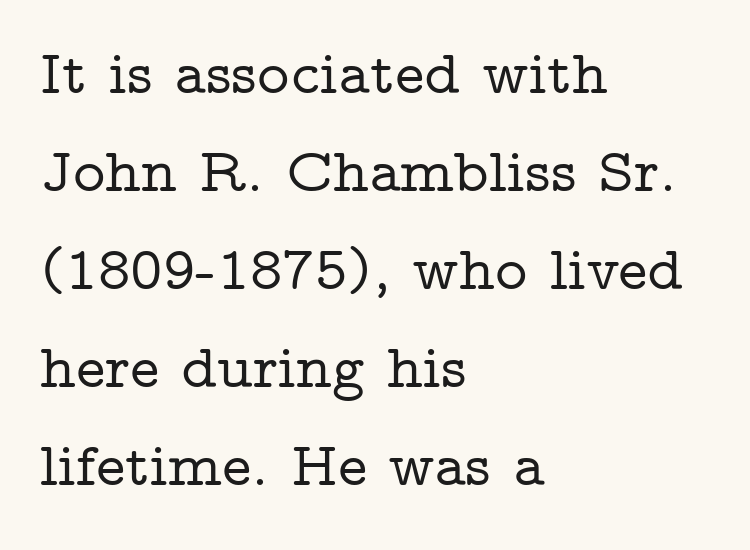
If you drew a ruler down the left edge, every line would touch it. The typeface chosen for these lines features serifs. Rows of type keep a routine distance in the vertical direction. Proportional: the letters do not fall into vertical columns. Each word holds together tightly as a unit, with standard inter-letter gaps. Tall strokes in this sample are plumb rather than angled.
